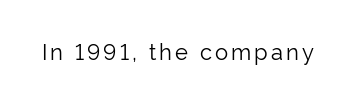
Q: Is the text bold? A: No.
Q: Is the text italic (slanted)? A: No, it is upright.
Q: Is the text underlined? A: No.
